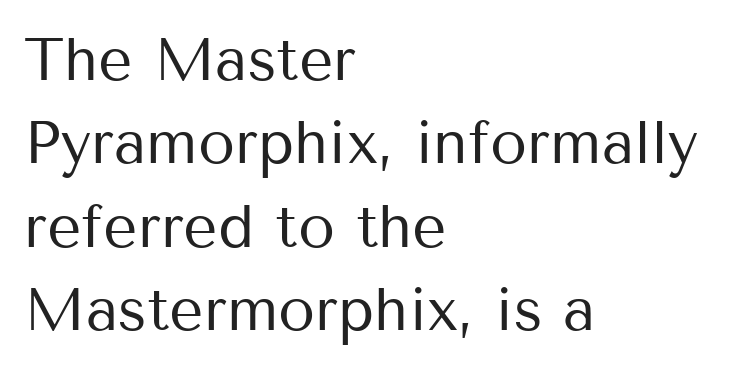
To sum up the face: it is a sans, with no serifs. The passage shown is typed in a proportional face where columns would drift. There is no visible air inserted between adjacent glyphs. Nope, not italic — everything's standing straight. Check the space under the baseline: it is left empty. The strokes are not fattened; the text isn't bold.
